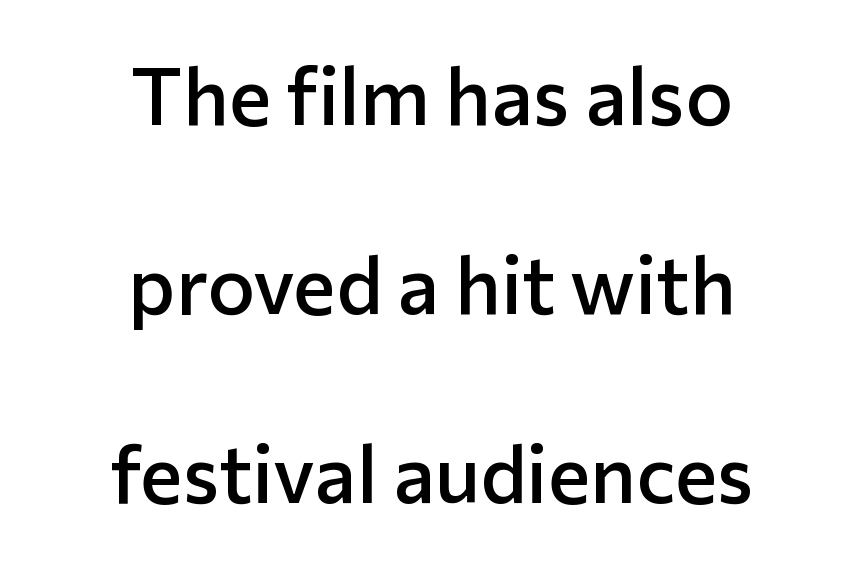
{"serif": "no", "italic": "no", "bold": "semi", "weight": "semibold", "width": "normal", "stroke_contrast": "low", "x_height": "medium", "monospaced": "no", "underline": "no", "align": "center", "line_spacing": "loose", "line_spacing_ratio": 2.36, "letter_spacing": "normal", "letter_spacing_em": 0.0, "glyph_px": 80}
